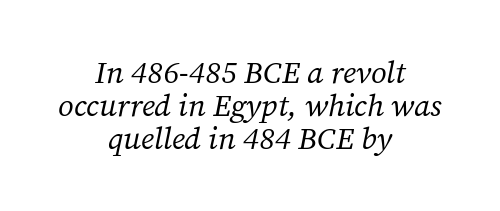
Q: Is the text bold? A: No.
Q: Is the text italic (slanted)? A: Yes, it leans right by about 12 degrees.
Q: Is the typeface a serif or a sans-serif typeface? A: Serif.
Q: Is the text underlined? A: No.
Q: How is the paragraph aligned? A: Centered.
Q: Is the spacing between letters normal or unusually wide? A: Normal.
Q: Is the spacing between lines tight, normal or loose? A: Tight.
Q: Width (condensed, normal, or wide)? A: Normal.
Q: Stroke contrast? A: Medium.
Q: x-height? A: Medium.
Q: Monospaced? A: No.
